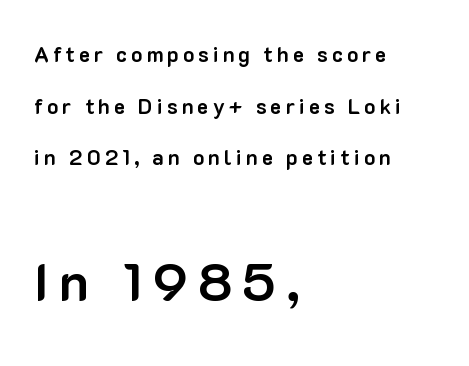
{"serif": "no", "italic": "no", "bold": "yes", "weight": "bold", "width": "normal", "stroke_contrast": "low", "x_height": "medium", "monospaced": "no", "underline": "no", "align": "left", "line_spacing": "loose", "line_spacing_ratio": 2.46, "larger_block": "second", "size_ratio": 2.52, "glyph_px": 53}
